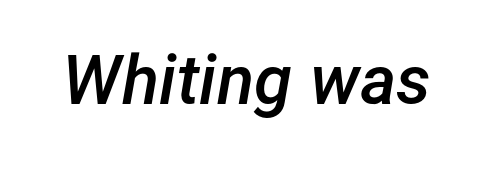
Q: Is the text bold? A: Semi-bold.
Q: Is the text italic (slanted)? A: Yes, it leans right by about 12 degrees.
Q: Is the text underlined? A: No.
Q: Is the spacing between letters normal or unusually wide? A: Normal.
Q: Width (condensed, normal, or wide)? A: Normal.
Q: Stroke contrast? A: Low.
Q: x-height? A: Medium.
Q: Monospaced? A: No.
